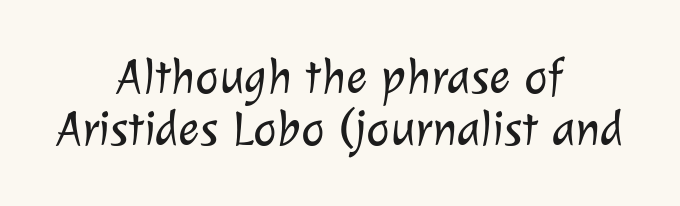
{"serif": "no", "bold": "no", "weight": "light", "width": "normal", "stroke_contrast": "low", "x_height": "medium", "monospaced": "no", "underline": "no", "align": "center", "line_spacing": "tight", "line_spacing_ratio": 1.04, "letter_spacing": "normal", "letter_spacing_em": 0.0, "glyph_px": 50}
